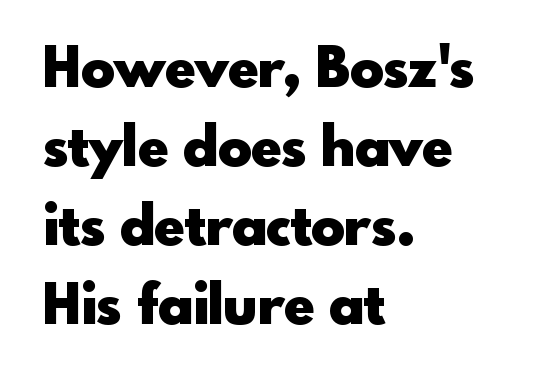
Q: Is the text bold? A: Yes.
Q: Is the text italic (slanted)? A: No, it is upright.
Q: Is the typeface a serif or a sans-serif typeface? A: Sans-serif.
Q: Is the text underlined? A: No.
Q: How is the paragraph aligned? A: Left-aligned.
Q: Is the spacing between letters normal or unusually wide? A: Normal.
Q: Is the spacing between lines tight, normal or loose? A: Normal.
Q: Width (condensed, normal, or wide)? A: Normal.
Q: x-height? A: Small.
Q: Monospaced? A: No.
